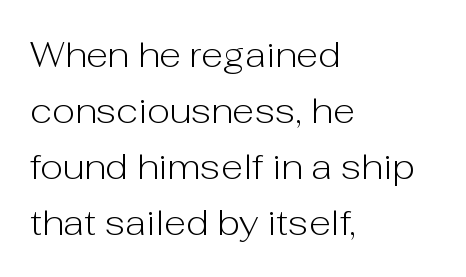
{"serif": "no", "italic": "no", "bold": "no", "weight": "light", "width": "normal", "stroke_contrast": "low", "x_height": "medium", "monospaced": "no", "underline": "no", "align": "left", "line_spacing": "normal", "line_spacing_ratio": 1.56, "letter_spacing": "normal", "letter_spacing_em": 0.0, "glyph_px": 36}
